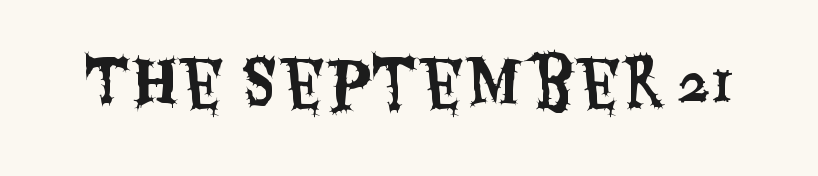
Q: Is the text italic (slanted)? A: No, it is upright.
Q: Is the typeface a serif or a sans-serif typeface? A: Sans-serif.
Q: Is the text underlined? A: No.
Q: Is the spacing between letters normal or unusually wide? A: Normal.
Q: Width (condensed, normal, or wide)? A: Condensed.
Q: Stroke contrast? A: Medium.
Q: x-height? A: Large.
Q: Monospaced? A: No.
